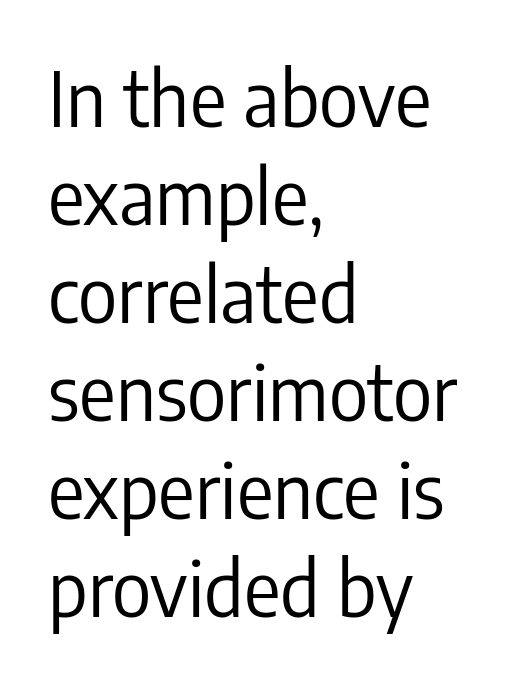
Tall strokes in this sample are plumb rather than angled. Notice how descenders clear the ascenders below comfortably — that's standard leading. Observe the ordinary spacing: letters are neighbours, not strangers. Each row of text sits above clean, open space. The typeface has the unassuming heft of standard copy or less.
